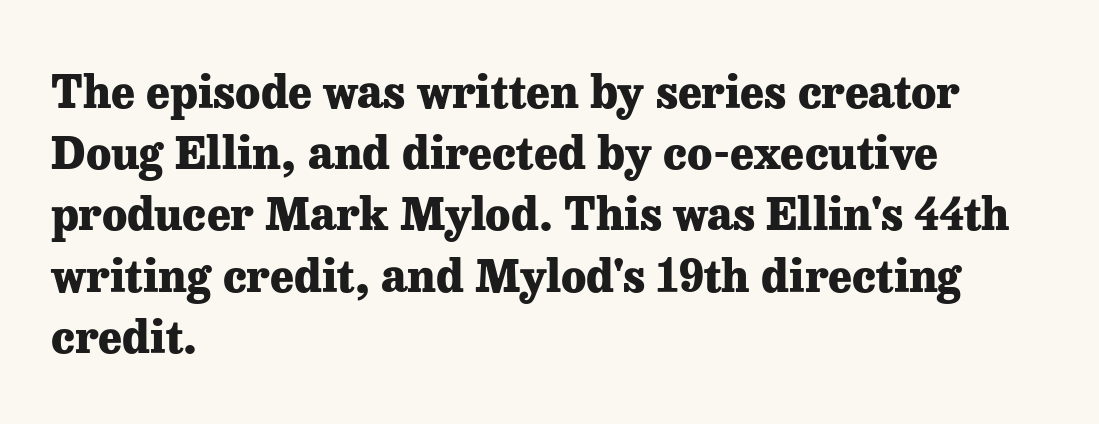
Q: Is the text bold? A: Yes.
Q: Is the text italic (slanted)? A: No, it is upright.
Q: Is the typeface a serif or a sans-serif typeface? A: Serif.
Q: Is the text underlined? A: No.
Q: How is the paragraph aligned? A: Left-aligned.
Q: Is the spacing between letters normal or unusually wide? A: Normal.
Q: Is the spacing between lines tight, normal or loose? A: Normal.
Q: Width (condensed, normal, or wide)? A: Normal.
Q: Stroke contrast? A: Low.
Q: x-height? A: Medium.
Q: Monospaced? A: No.
